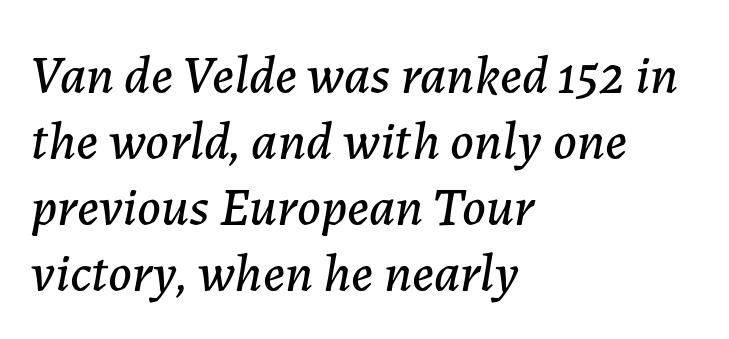
The image shows 54 px text type, italic (leaning right); set left-aligned, line spacing 1.22x, normal letter spacing, not underlined; low stroke contrast and a medium x-height.
